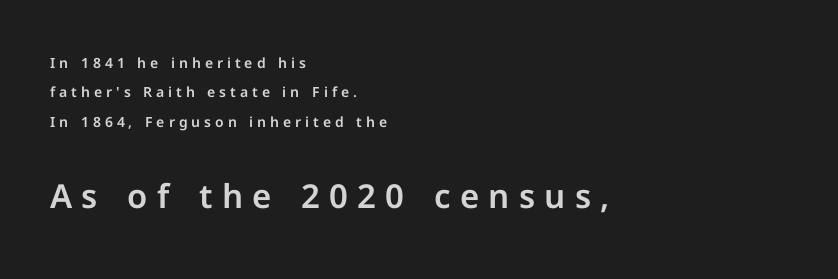
Q: Is the text italic (slanted)? A: No, it is upright.
Q: Is the typeface a serif or a sans-serif typeface? A: Sans-serif.
Q: Is the text underlined? A: No.
Q: How is the paragraph aligned? A: Left-aligned.
Q: Is the spacing between letters normal or unusually wide? A: Unusually wide.
Q: Is the spacing between lines tight, normal or loose? A: Loose.
Q: Which block of text is set in a larger size, the first (top) or the second (bottom)? A: The second (bottom) one.
Q: Width (condensed, normal, or wide)? A: Normal.
Q: Stroke contrast? A: Low.
Q: x-height? A: Medium.
Q: Monospaced? A: No.
